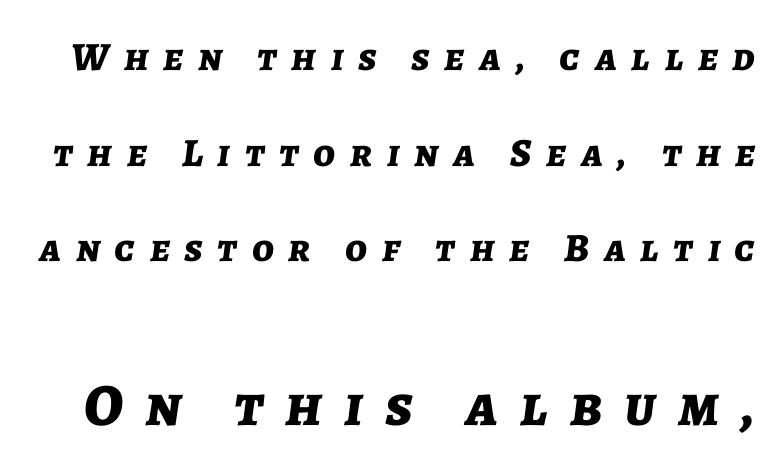
The image shows 60 px bold type, italic (leaning right); set loose line spacing (2.39x), unusually wide letter spacing (+0.37 em), not underlined; the second (bottom) block is 1.5x larger; low stroke contrast and a medium x-height.
